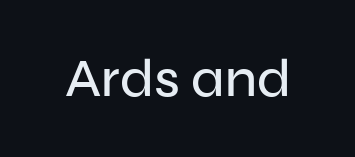
{"serif": "no", "italic": "no", "width": "normal", "stroke_contrast": "low", "x_height": "medium", "monospaced": "no", "underline": "no", "letter_spacing": "normal", "letter_spacing_em": 0.0, "glyph_px": 54}
